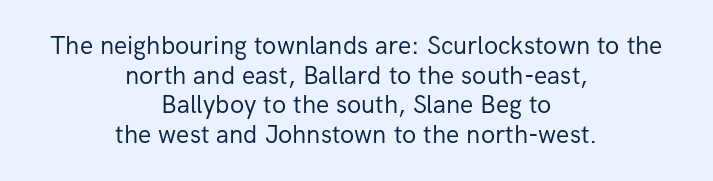
The image shows 26 px text type, upright; set centered, tight line spacing (1.14x), normal letter spacing, not underlined.
